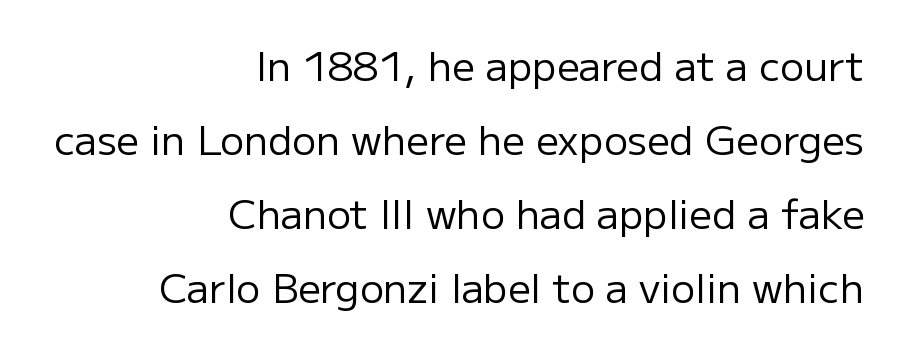
{"serif": "no", "italic": "no", "bold": "no", "weight": "regular", "width": "normal", "stroke_contrast": "low", "x_height": "medium", "monospaced": "no", "underline": "no", "align": "right", "line_spacing_ratio": 1.85, "letter_spacing": "normal", "letter_spacing_em": 0.0, "glyph_px": 40}
